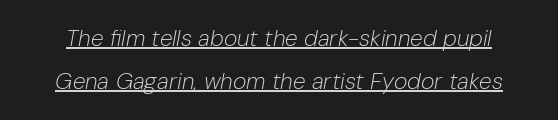
{"italic": "yes", "lean": "right", "slant_degrees": 10, "bold": "no", "underline": "yes", "line_spacing_ratio": 1.86, "letter_spacing": "normal", "letter_spacing_em": 0.0, "glyph_px": 23}
